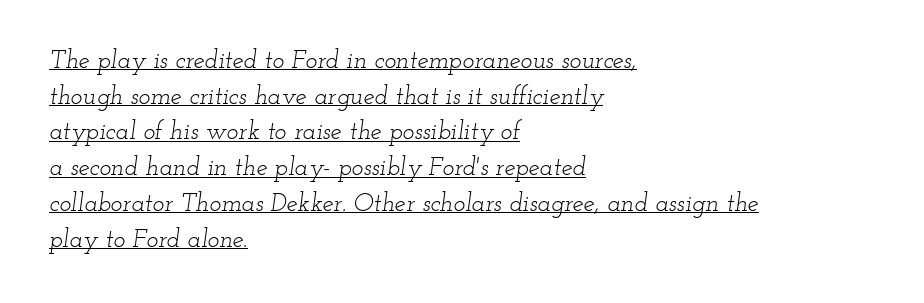
Horizontal alignment here is leftward, the default for most running prose. These lines sit exactly where default settings would place them. Rendered with sloped, italic letterforms. A rule runs beneath these lines of type. No chunkiness to these letters — they're not bold.
